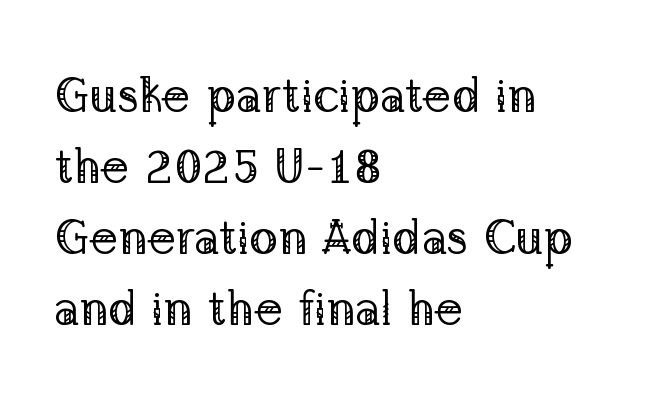
{"serif": "yes", "italic": "no", "bold": "no", "weight": "regular", "width": "normal", "stroke_contrast": "low", "x_height": "medium", "monospaced": "no", "underline": "no", "align": "left", "line_spacing": "normal", "line_spacing_ratio": 1.48, "letter_spacing": "normal", "letter_spacing_em": 0.0, "glyph_px": 48}
